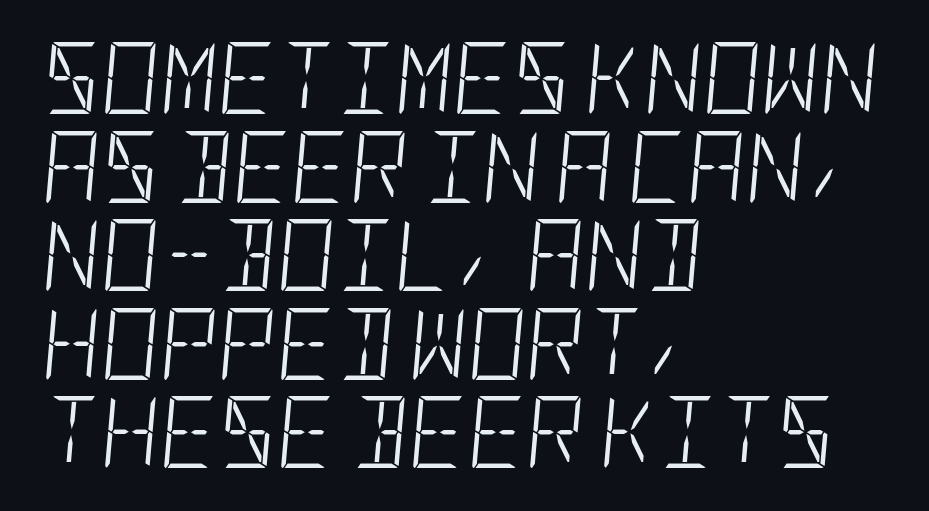
{"italic": "yes", "lean": "right", "slant_degrees": 5, "bold": "no", "weight": "light", "width": "condensed", "stroke_contrast": "low", "x_height": "large", "underline": "no", "align": "left", "line_spacing_ratio": 1.23, "letter_spacing": "normal", "letter_spacing_em": 0.0, "glyph_px": 72}
